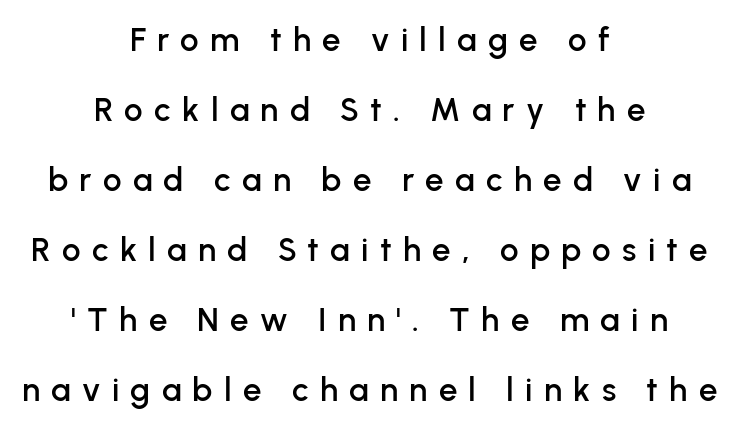
The passage shown is not underscored anywhere. The designer dialed line spacing up above the default. The line texture is sparse and dotted thanks to wide tracking. Note the varied advance widths — an 'i' is clearly narrower than an 'm'. The setting favours the middle, as headings and verse often do. Unlike italic type, these characters show no tilt at all.
